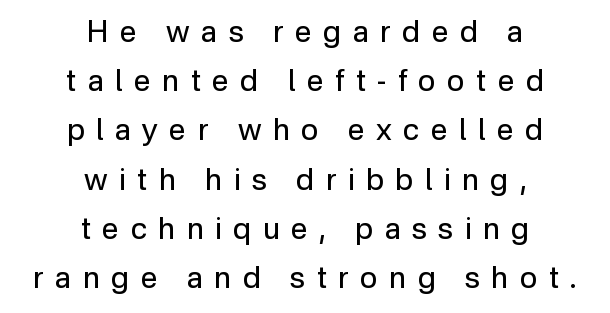
Q: Is the text bold? A: No.
Q: Is the text italic (slanted)? A: No, it is upright.
Q: Is the typeface a serif or a sans-serif typeface? A: Sans-serif.
Q: Is the text underlined? A: No.
Q: How is the paragraph aligned? A: Centered.
Q: Is the spacing between letters normal or unusually wide? A: Unusually wide.
Q: Is the spacing between lines tight, normal or loose? A: Normal.
Q: Width (condensed, normal, or wide)? A: Normal.
Q: Stroke contrast? A: Low.
Q: x-height? A: Medium.
Q: Monospaced? A: No.
